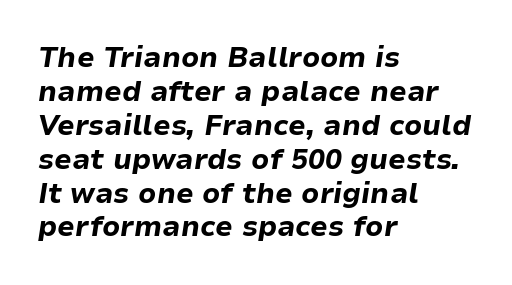
The image shows 28 px bold type, italic (leaning right); set left-aligned, line spacing 1.21x, normal letter spacing, not underlined; low stroke contrast and a medium x-height.
